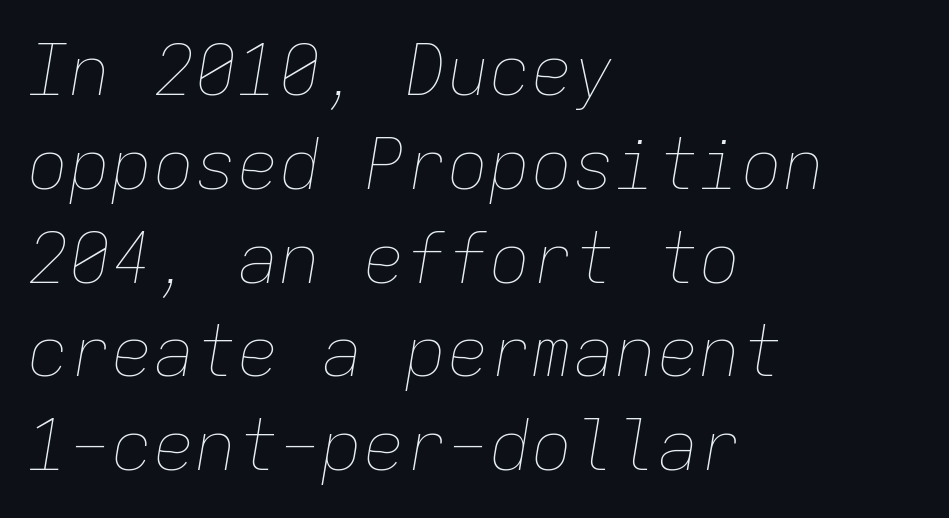
The gap between lines stays unmarked. A student would call this left alignment; a typographer would say flush left, rag right. This is oblique type, the kind used for emphasis or titles. A normal amount of white space separates one row of letters from the next. Each word holds together tightly as a unit, with standard inter-letter gaps.
